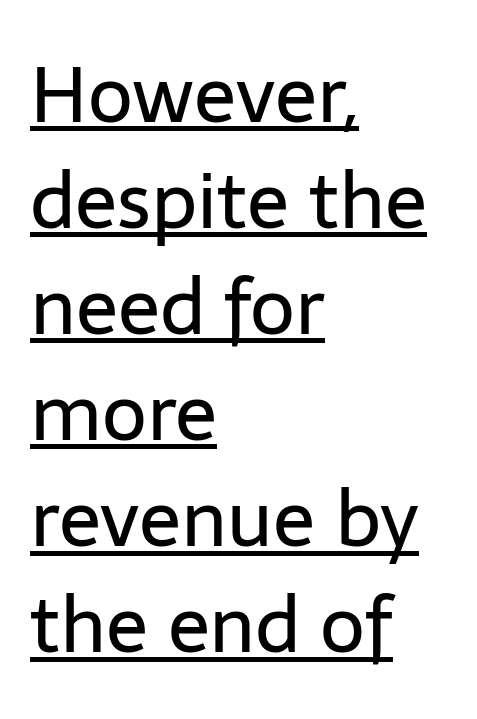
The image shows 78 px regular-weight sans-serif type, upright; set left-aligned, normal line spacing (1.36x), normal letter spacing, underlined; low stroke contrast and a medium x-height.
